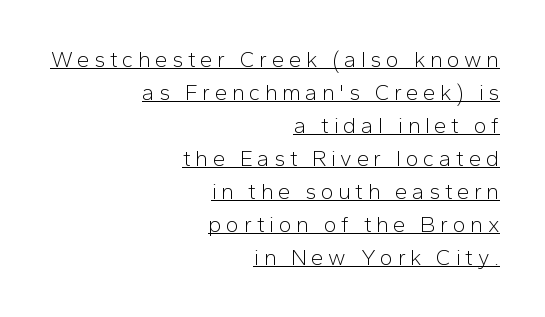
Reading down the column, the eye jumps a familiar distance to each next line. Honestly, the letter spacing is so wide it's the main thing you notice. In terms of posture, this sample is upright. This rendering uses right alignment, leaving the left contour irregular. The sample's only ornament is a line tracing under the words. The letters look calm and open, with moderate or lighter stems.
